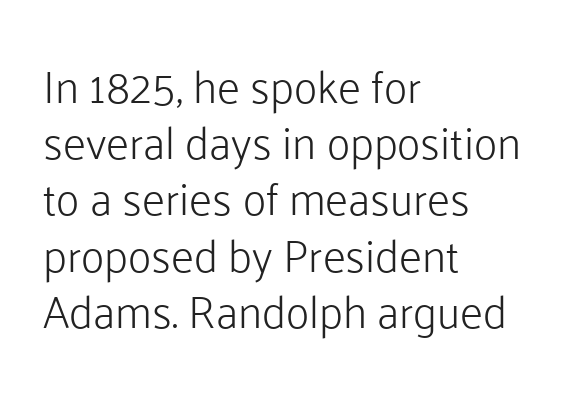
Q: Is the text bold? A: No.
Q: Is the text italic (slanted)? A: No, it is upright.
Q: Is the typeface a serif or a sans-serif typeface? A: Sans-serif.
Q: Is the text underlined? A: No.
Q: How is the paragraph aligned? A: Left-aligned.
Q: Is the spacing between letters normal or unusually wide? A: Normal.
Q: Is the spacing between lines tight, normal or loose? A: Normal.
Q: Width (condensed, normal, or wide)? A: Normal.
Q: Stroke contrast? A: Low.
Q: x-height? A: Medium.
Q: Monospaced? A: No.
